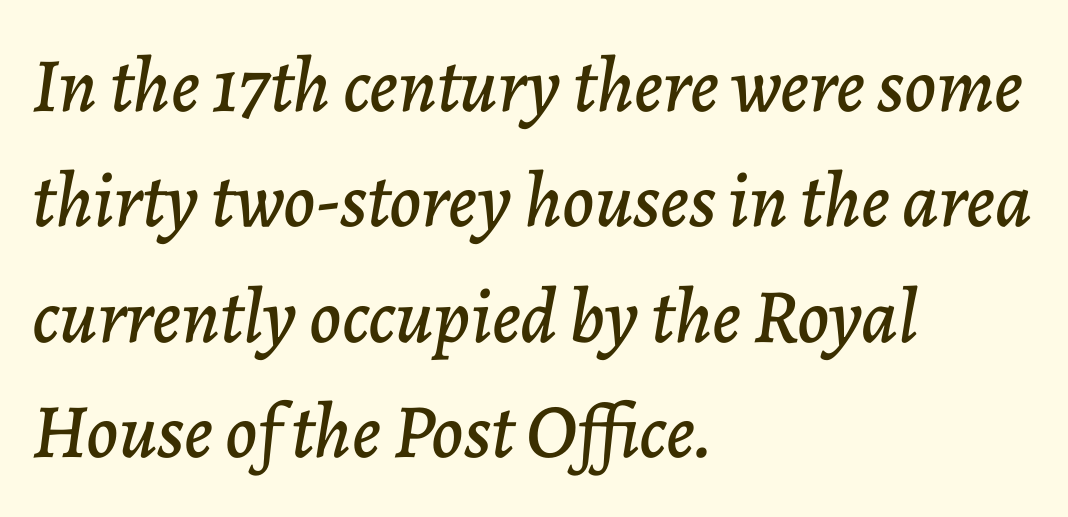
The image shows 77 px text type, italic (leaning right); set left-aligned, normal line spacing (1.5x), normal letter spacing, not underlined; low stroke contrast and a medium x-height.
